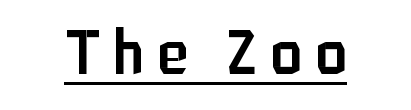
{"serif": "no", "italic": "no", "bold": "semi", "weight": "semibold", "width": "condensed", "stroke_contrast": "low", "x_height": "medium", "monospaced": "no", "underline": "yes", "align": "center", "letter_spacing": "wide", "letter_spacing_em": 0.21, "glyph_px": 63}
